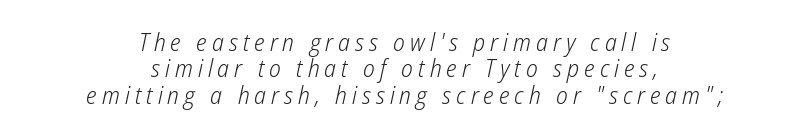
The image shows 25 px text type, italic (leaning right); set centered, tight line spacing (1.06x), unusually wide letter spacing (+0.2 em), not underlined.
